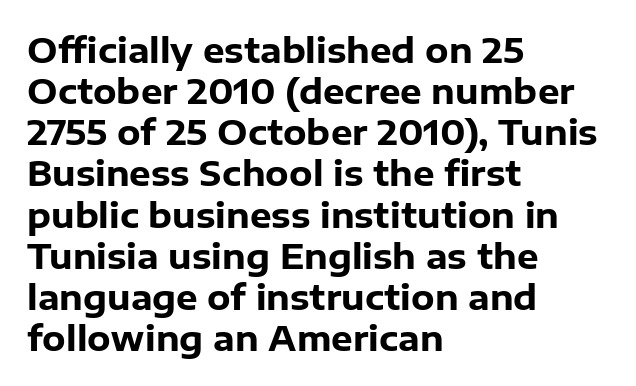
{"serif": "no", "italic": "no", "bold": "yes", "weight": "heavy", "width": "normal", "stroke_contrast": "low", "x_height": "medium", "monospaced": "no", "underline": "no", "align": "left", "line_spacing_ratio": 1.21, "letter_spacing": "normal", "letter_spacing_em": 0.0, "glyph_px": 34}
